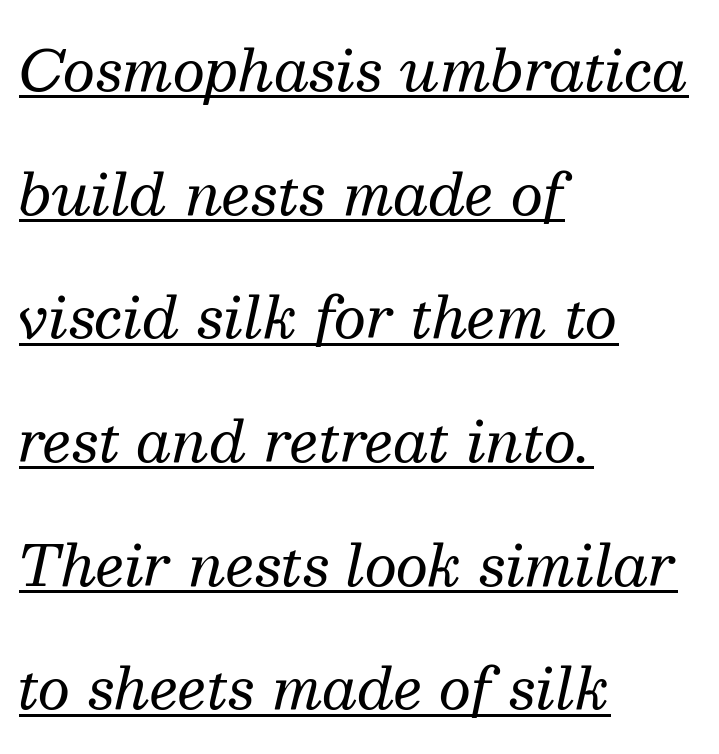
Q: Is the text bold? A: No.
Q: Is the text italic (slanted)? A: Yes, it leans right by about 13 degrees.
Q: Is the typeface a serif or a sans-serif typeface? A: Serif.
Q: Is the text underlined? A: Yes.
Q: How is the paragraph aligned? A: Left-aligned.
Q: Is the spacing between letters normal or unusually wide? A: Normal.
Q: Is the spacing between lines tight, normal or loose? A: Loose.
Q: Width (condensed, normal, or wide)? A: Normal.
Q: Stroke contrast? A: Medium.
Q: x-height? A: Medium.
Q: Monospaced? A: No.
